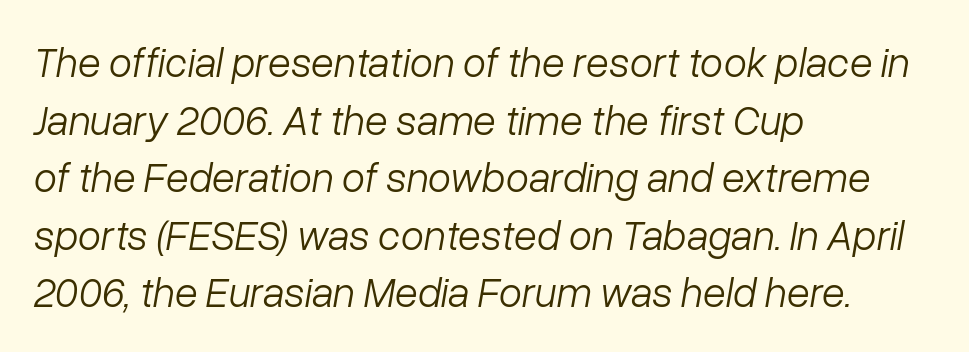
{"italic": "yes", "lean": "right", "slant_degrees": 10, "bold": "no", "weight": "light", "width": "normal", "stroke_contrast": "low", "x_height": "medium", "monospaced": "no", "underline": "no", "align": "left", "line_spacing": "normal", "line_spacing_ratio": 1.37, "letter_spacing": "normal", "letter_spacing_em": 0.0, "glyph_px": 42}
